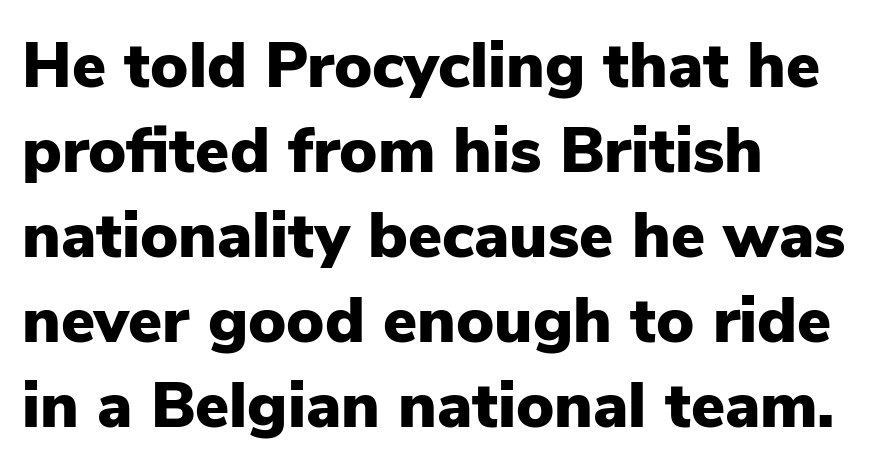
Nope, not italic — everything's standing straight. Tracking value appears to be zero — textbook default spacing. Looks like regular typesetting: each glyph gets only the width it needs. On the weight axis this lands at bold, roughly 700.
